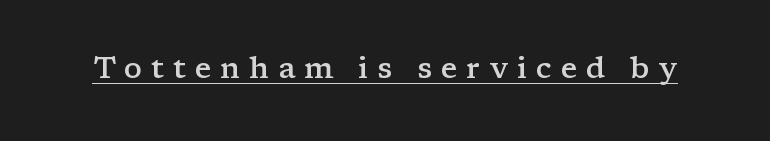
A typesetter would call this heavily tracked-out type. Regarding serifs, this sample has them. Weight check: semibold — heavier than regular, not quite bold. Is there any slant? The stems are plumb. In designer terms, the underline attribute is active on this setting. Spacing verdict: proportional, widths tailored to each character.
